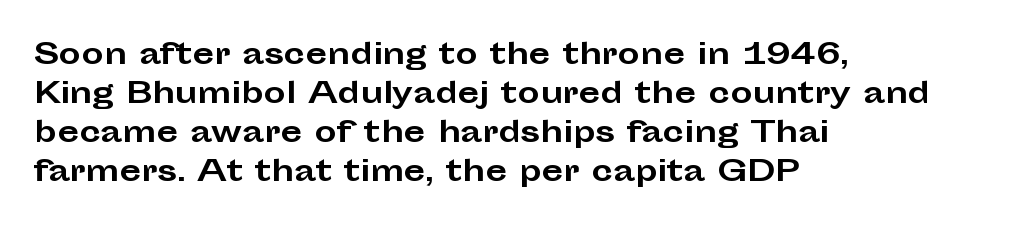
Q: Is the text bold? A: Yes.
Q: Is the text italic (slanted)? A: No, it is upright.
Q: Is the typeface a serif or a sans-serif typeface? A: Sans-serif.
Q: Is the text underlined? A: No.
Q: How is the paragraph aligned? A: Left-aligned.
Q: Is the spacing between letters normal or unusually wide? A: Normal.
Q: Is the spacing between lines tight, normal or loose? A: Normal.
Q: Width (condensed, normal, or wide)? A: Wide.
Q: Stroke contrast? A: Low.
Q: x-height? A: Medium.
Q: Monospaced? A: No.
